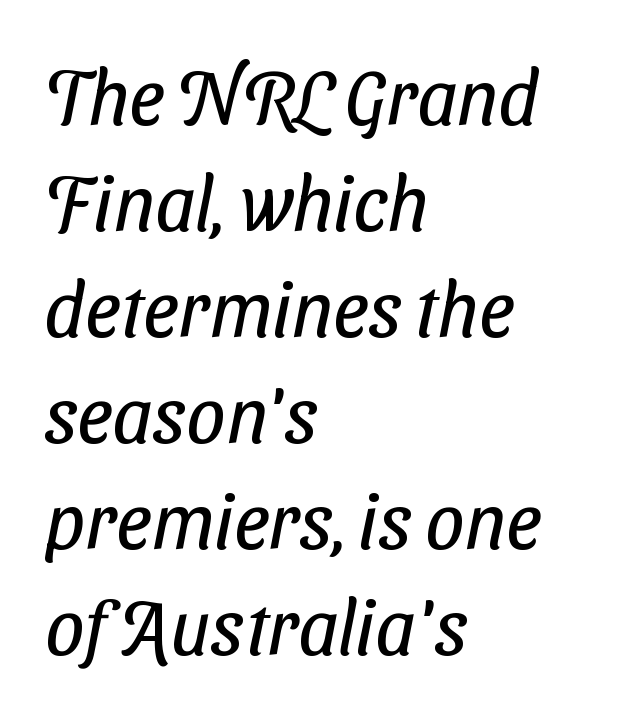
Q: Is the text bold? A: No.
Q: Is the typeface a serif or a sans-serif typeface? A: Sans-serif.
Q: Is the text underlined? A: No.
Q: How is the paragraph aligned? A: Left-aligned.
Q: Is the spacing between letters normal or unusually wide? A: Normal.
Q: Is the spacing between lines tight, normal or loose? A: Normal.
Q: Width (condensed, normal, or wide)? A: Condensed.
Q: Stroke contrast? A: Low.
Q: x-height? A: Medium.
Q: Monospaced? A: No.
